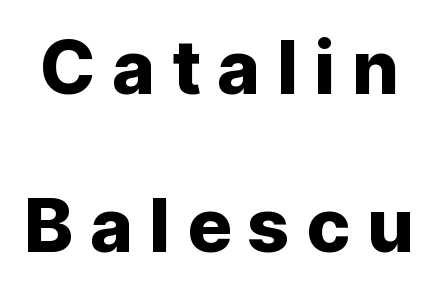
The rendering uses a large line-height, opening up the rows. Is this a fixed-width face? No — the glyphs have proportional, varying widths. Each word looks stretched out because of the extra space between its letters. Is there any slant? The stems are plumb.
